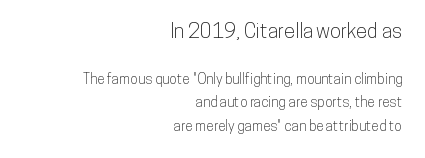
Q: Is the text italic (slanted)? A: No, it is upright.
Q: Is the text underlined? A: No.
Q: How is the paragraph aligned? A: Right-aligned.
Q: Is the spacing between letters normal or unusually wide? A: Normal.
Q: Is the spacing between lines tight, normal or loose? A: Normal.
Q: Which block of text is set in a larger size, the first (top) or the second (bottom)? A: The first (top) one.
